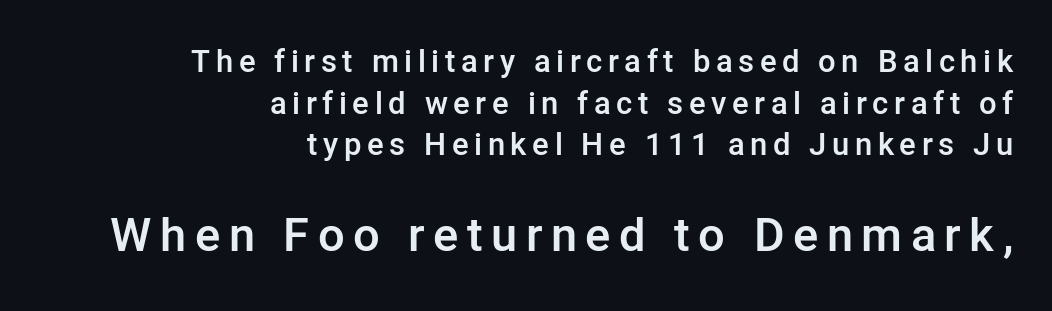
Compared with a flush-left layout, this one pins lines to the opposite, right side. Do the letters lean? They stand straight. Students, this is semibold: more ink than regular, less than bold. The face used here is proportionally spaced, like ordinary book or web type.
